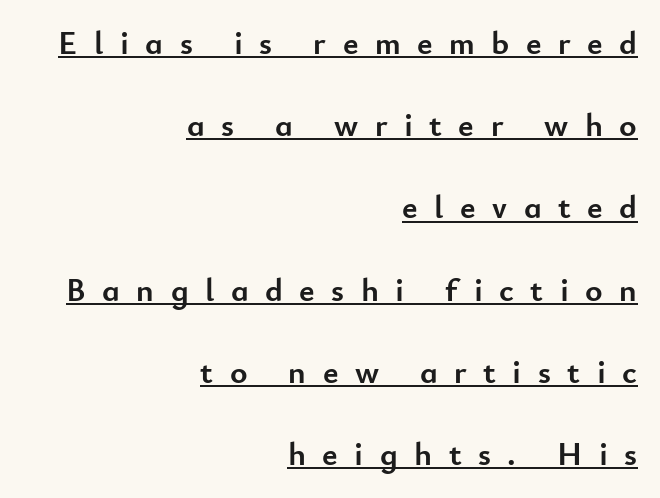
The image shows 33 px semibold sans-serif type, upright; set right-aligned, loose line spacing (2.49x), unusually wide letter spacing (+0.5 em), underlined; low stroke contrast and a small x-height.
